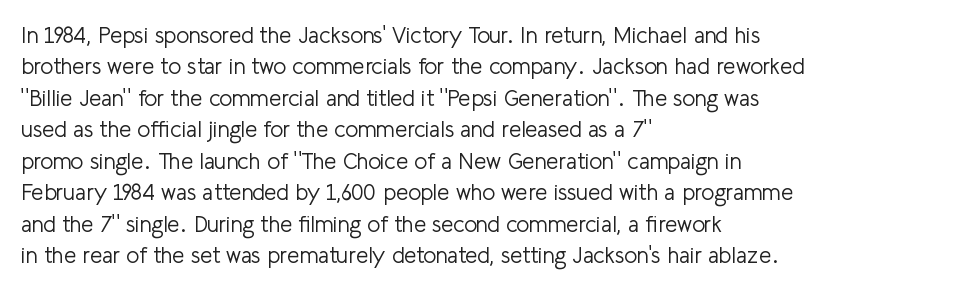
{"italic": "no", "bold": "no", "underline": "no", "align": "left", "line_spacing": "normal", "line_spacing_ratio": 1.43, "letter_spacing": "normal", "letter_spacing_em": 0.0, "glyph_px": 22}
